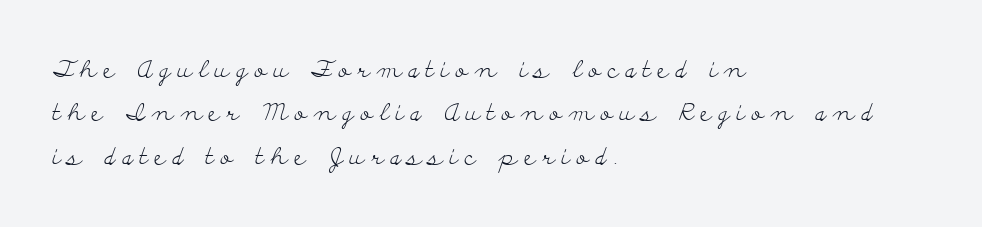
The image shows 24 px text type; set left-aligned, line spacing 1.81x, unusually wide letter spacing (+0.28 em), not underlined.
